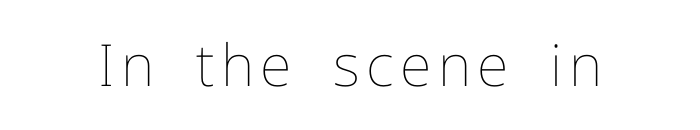
Q: Is the text bold? A: No.
Q: Is the text italic (slanted)? A: No, it is upright.
Q: Is the text underlined? A: No.
Q: Width (condensed, normal, or wide)? A: Normal.
Q: Stroke contrast? A: Low.
Q: x-height? A: Medium.
Q: Monospaced? A: No.
